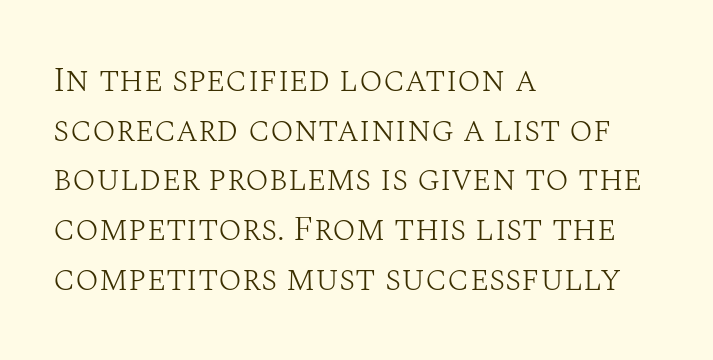
{"serif": "yes", "italic": "no", "bold": "no", "weight": "light", "width": "normal", "stroke_contrast": "medium", "x_height": "large", "monospaced": "no", "underline": "no", "align": "left", "line_spacing": "normal", "line_spacing_ratio": 1.42, "letter_spacing": "normal", "letter_spacing_em": 0.0, "glyph_px": 35}
